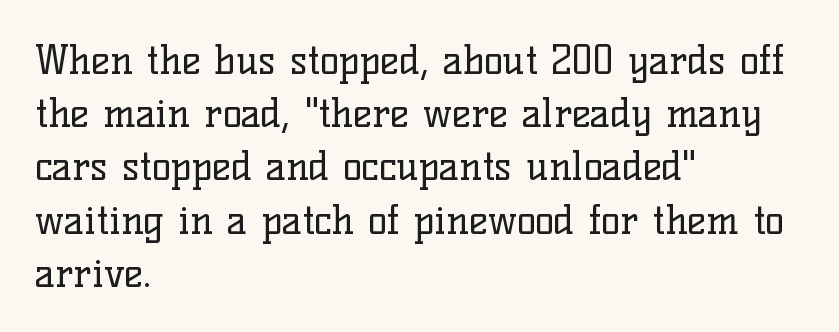
The image shows 40 px regular-weight serif type, upright; set left-aligned, normal line spacing (1.33x), normal letter spacing, not underlined; low stroke contrast and a medium x-height.
